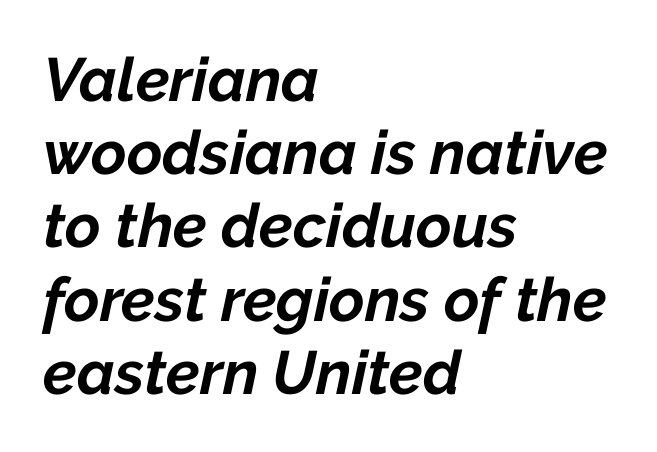
{"italic": "yes", "lean": "right", "slant_degrees": 12, "bold": "yes", "weight": "bold", "width": "normal", "stroke_contrast": "low", "x_height": "medium", "monospaced": "no", "underline": "no", "align": "left", "line_spacing_ratio": 1.2, "letter_spacing": "normal", "letter_spacing_em": 0.0, "glyph_px": 61}
